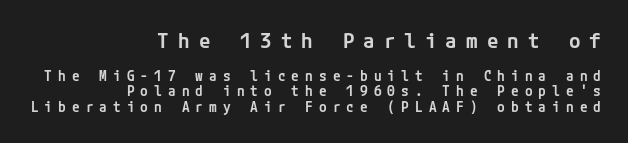
{"italic": "no", "bold": "semi", "underline": "no", "align": "right", "line_spacing": "tight", "line_spacing_ratio": 1.1, "letter_spacing": "wide", "letter_spacing_em": 0.43, "larger_block": "first", "size_ratio": 1.5, "glyph_px": 21}
